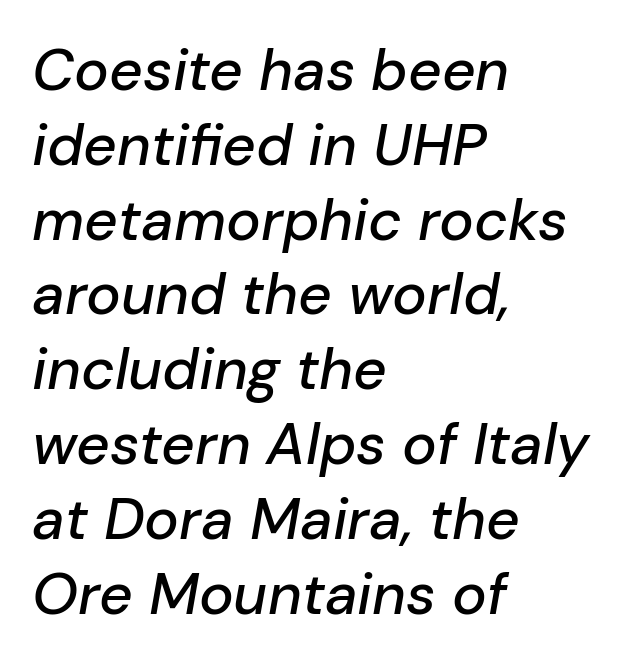
Standard letterfit; no display-style spreading of the glyphs. Any mark beneath the type? The region is blank. Reading down the column, the eye jumps a familiar distance to each next line. Note the varied advance widths — an 'i' is clearly narrower than an 'm'. Every row of glyphs begins at an identical x-position on the left.
